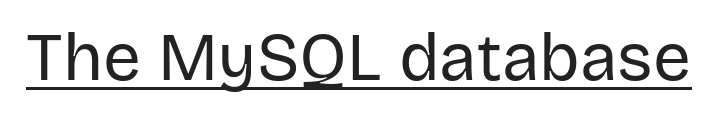
The image shows 67 px regular-weight sans-serif type, upright; set normal letter spacing, underlined; low stroke contrast and a large x-height.
